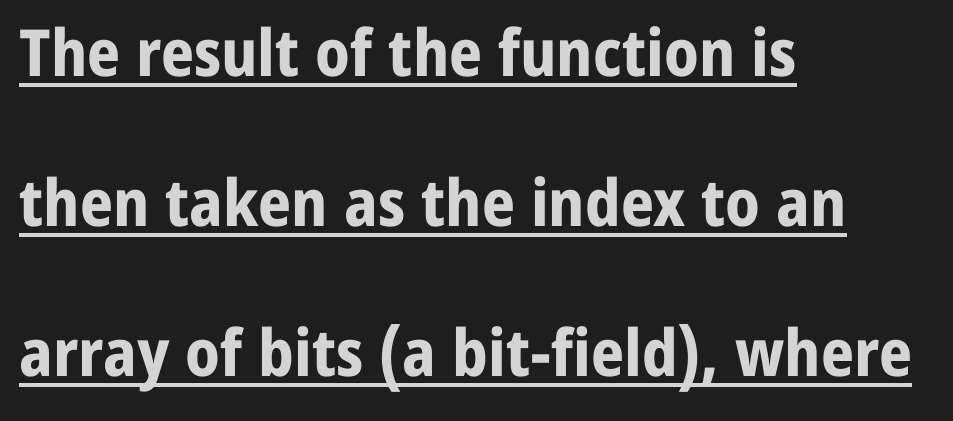
Q: Is the text bold? A: Yes.
Q: Is the text italic (slanted)? A: No, it is upright.
Q: Is the typeface a serif or a sans-serif typeface? A: Sans-serif.
Q: Is the text underlined? A: Yes.
Q: How is the paragraph aligned? A: Left-aligned.
Q: Is the spacing between letters normal or unusually wide? A: Normal.
Q: Is the spacing between lines tight, normal or loose? A: Loose.
Q: Width (condensed, normal, or wide)? A: Normal.
Q: Stroke contrast? A: Low.
Q: x-height? A: Medium.
Q: Monospaced? A: No.
